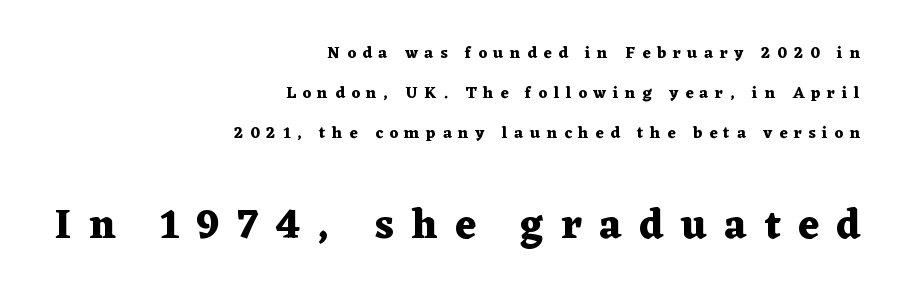
The image shows 41 px heavy, wide serif type, upright; set right-aligned, loose line spacing (2.49x), unusually wide letter spacing (+0.42 em), not underlined; the second (bottom) block is 2.56x larger; medium stroke contrast and a medium x-height.
